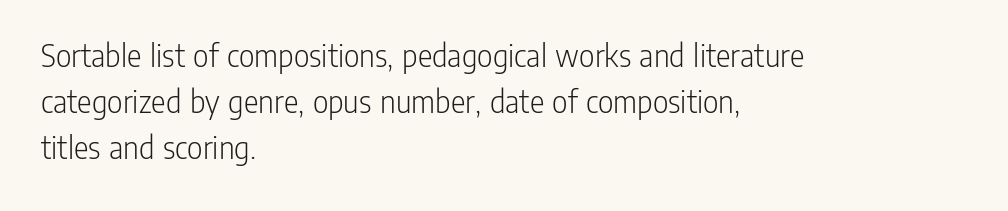
The image shows 34 px light, condensed sans-serif type, upright; set left-aligned, normal line spacing (1.36x), normal letter spacing, not underlined; low stroke contrast and a medium x-height.
